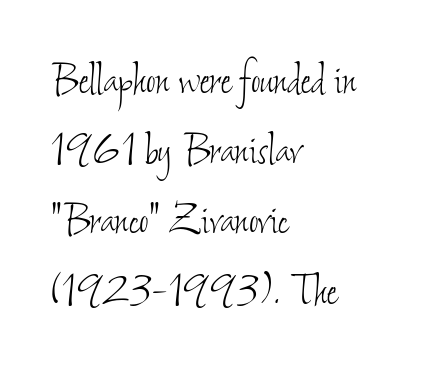
Q: Is the text bold? A: No.
Q: Is the text underlined? A: No.
Q: How is the paragraph aligned? A: Left-aligned.
Q: Is the spacing between letters normal or unusually wide? A: Normal.
Q: Is the spacing between lines tight, normal or loose? A: Normal.
Q: Width (condensed, normal, or wide)? A: Condensed.
Q: Stroke contrast? A: Low.
Q: x-height? A: Small.
Q: Monospaced? A: No.
